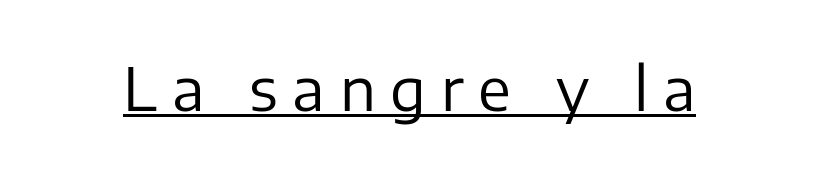
Do the characters align in a grid? No, the font is proportional. Decoration check: the copy is underlined. If you drew a line through each stem, it would be perfectly vertical. The glyphs in this specimen are sans serif.
